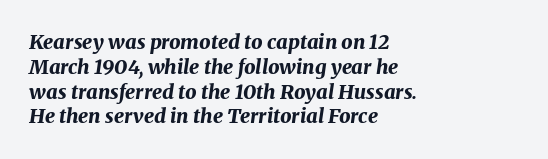
{"italic": "yes", "lean": "right", "slant_degrees": 8, "bold": "yes", "underline": "no", "align": "left", "line_spacing_ratio": 1.24, "letter_spacing": "normal", "letter_spacing_em": 0.0, "glyph_px": 20}
